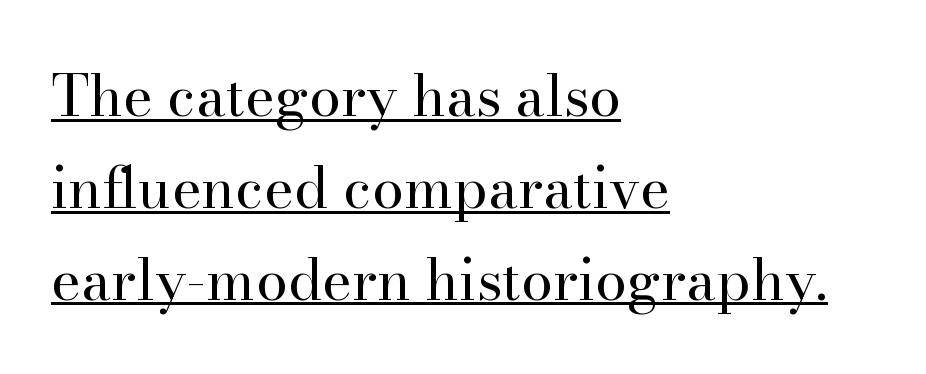
The image shows 57 px regular-weight serif type, upright; set left-aligned, normal line spacing (1.61x), normal letter spacing, underlined; high stroke contrast and a small x-height.
